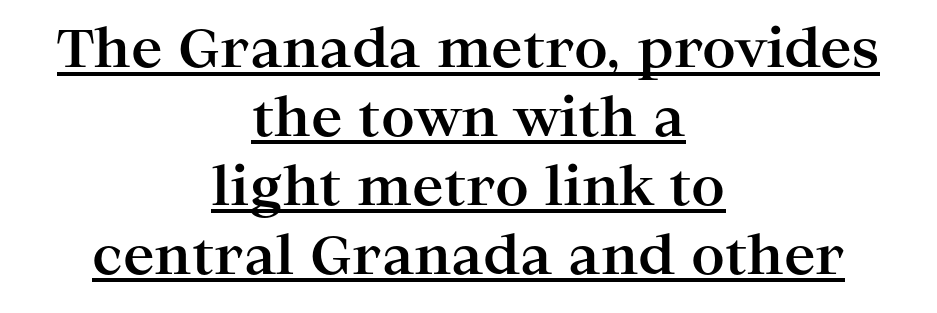
The rendering uses natural spacing where letterforms have individual widths. Does extra space separate the letters? No, they use regular spacing. You'd pick this weight for a headline — it's a proper bold. Regular leading. Regarding serifs, this sample has them.
